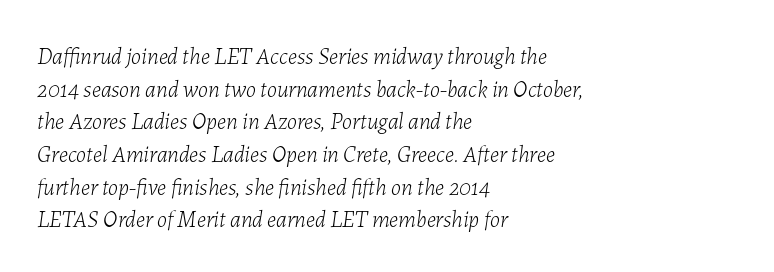
The image shows 23 px text type, italic (leaning right); set left-aligned, normal line spacing (1.42x), normal letter spacing, not underlined.
